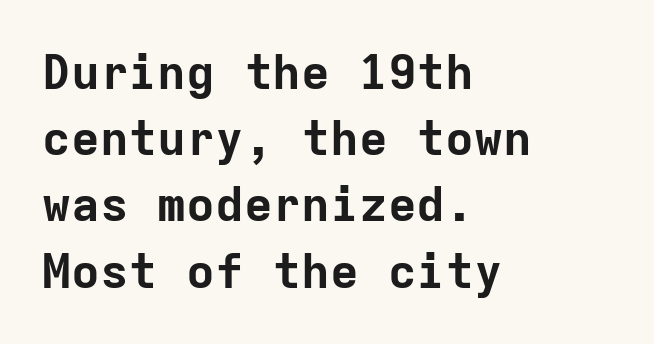
The image shows 48 px bold sans-serif type, upright, monospaced; set left-aligned, normal line spacing (1.38x), normal letter spacing, not underlined; low stroke contrast and a medium x-height.
